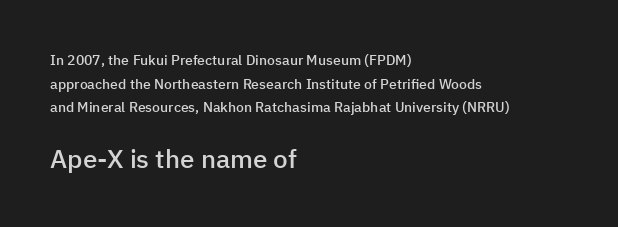
Q: Is the text bold? A: Semi-bold.
Q: Is the text italic (slanted)? A: No, it is upright.
Q: Is the text underlined? A: No.
Q: How is the paragraph aligned? A: Left-aligned.
Q: Is the spacing between letters normal or unusually wide? A: Normal.
Q: Is the spacing between lines tight, normal or loose? A: Normal.
Q: Which block of text is set in a larger size, the first (top) or the second (bottom)? A: The second (bottom) one.
